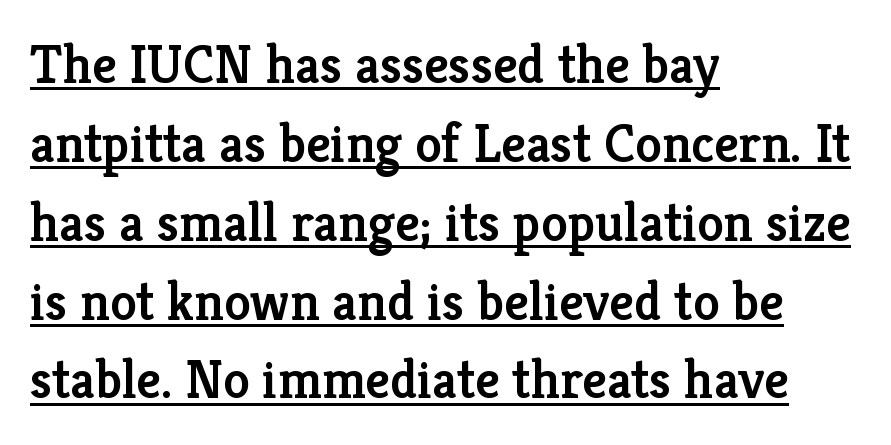
The image shows 54 px semibold serif type, upright; set left-aligned, normal line spacing (1.46x), normal letter spacing, underlined; low stroke contrast and a medium x-height.
